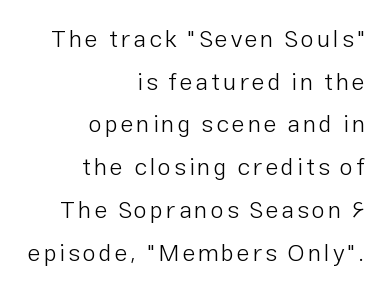
Q: Is the text bold? A: No.
Q: Is the text italic (slanted)? A: No, it is upright.
Q: Is the text underlined? A: No.
Q: How is the paragraph aligned? A: Right-aligned.
